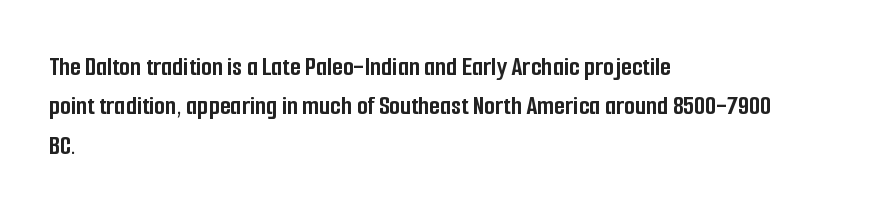
Q: Is the text bold? A: Yes.
Q: Is the text italic (slanted)? A: No, it is upright.
Q: Is the typeface a serif or a sans-serif typeface? A: Sans-serif.
Q: Is the text underlined? A: No.
Q: How is the paragraph aligned? A: Left-aligned.
Q: Is the spacing between letters normal or unusually wide? A: Normal.
Q: Is the spacing between lines tight, normal or loose? A: Normal.
Q: Width (condensed, normal, or wide)? A: Condensed.
Q: Stroke contrast? A: Low.
Q: x-height? A: Medium.
Q: Monospaced? A: No.
